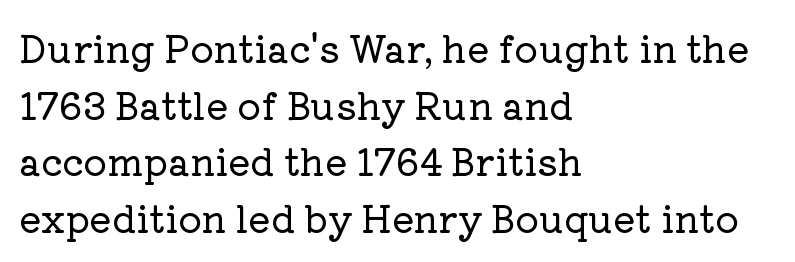
{"serif": "yes", "italic": "no", "width": "normal", "stroke_contrast": "low", "x_height": "medium", "monospaced": "no", "underline": "no", "align": "left", "line_spacing": "normal", "line_spacing_ratio": 1.53, "letter_spacing": "normal", "letter_spacing_em": 0.0, "glyph_px": 37}
